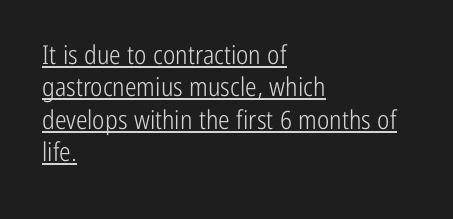
The image shows 26 px text type, upright; set left-aligned, normal line spacing (1.25x), normal letter spacing, underlined.
